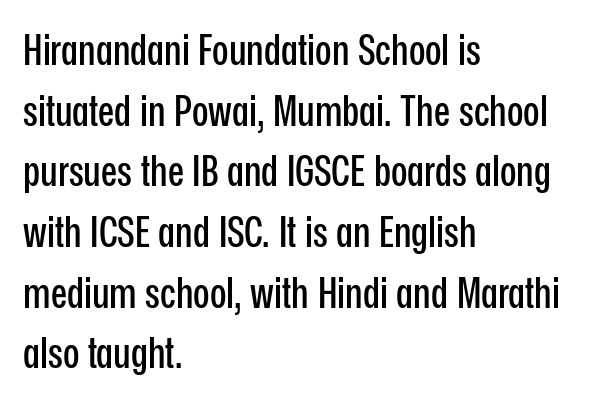
{"serif": "no", "italic": "no", "width": "condensed", "stroke_contrast": "low", "x_height": "medium", "monospaced": "no", "underline": "no", "align": "left", "line_spacing": "normal", "line_spacing_ratio": 1.41, "letter_spacing": "normal", "letter_spacing_em": 0.0, "glyph_px": 43}
